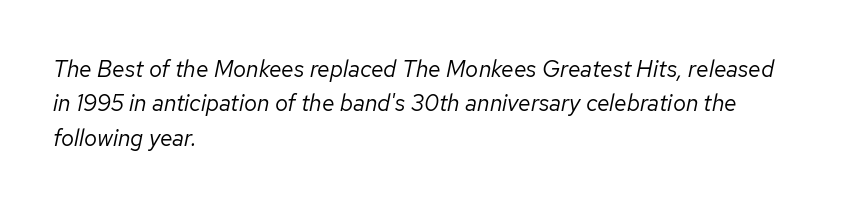
{"italic": "yes", "lean": "right", "slant_degrees": 12, "bold": "no", "underline": "no", "align": "left", "line_spacing": "normal", "line_spacing_ratio": 1.5, "letter_spacing": "normal", "letter_spacing_em": 0.0, "glyph_px": 23}
